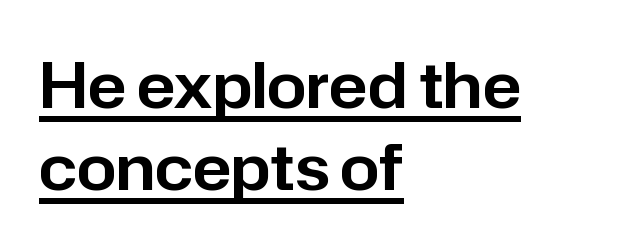
The image shows 63 px sans-serif type, upright; set left-aligned, normal line spacing (1.3x), normal letter spacing, underlined; low stroke contrast and a medium x-height.
